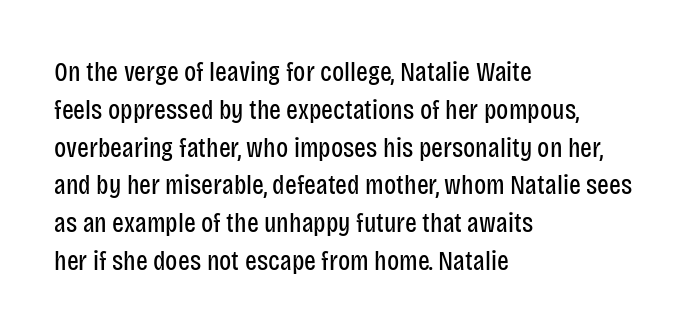
The image shows 28 px regular-weight, condensed sans-serif type, upright; set left-aligned, normal line spacing (1.35x), normal letter spacing, not underlined; low stroke contrast and a large x-height.
